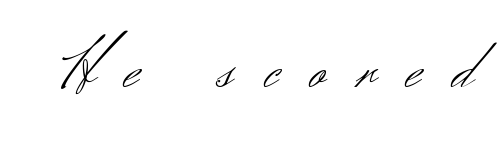
The image shows 66 px light sans-serif type; set unusually wide letter spacing (+0.48 em), not underlined; medium stroke contrast and a small x-height.
